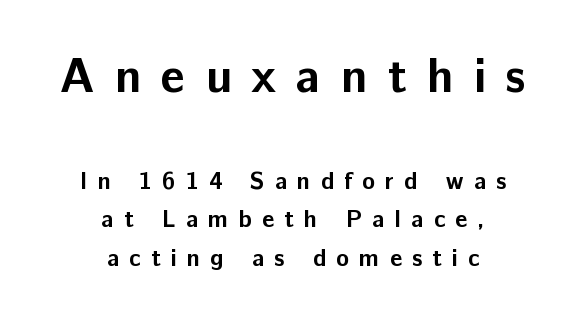
{"serif": "no", "italic": "no", "bold": "yes", "weight": "bold", "width": "normal", "stroke_contrast": "low", "x_height": "medium", "monospaced": "no", "underline": "no", "align": "center", "line_spacing": "normal", "line_spacing_ratio": 1.61, "letter_spacing": "wide", "letter_spacing_em": 0.42, "larger_block": "first", "size_ratio": 2.0, "glyph_px": 48}
